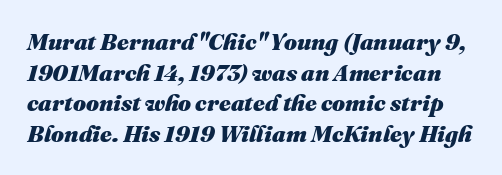
The image shows 23 px bold type, italic (leaning right); set normal line spacing (1.33x), normal letter spacing, not underlined.
